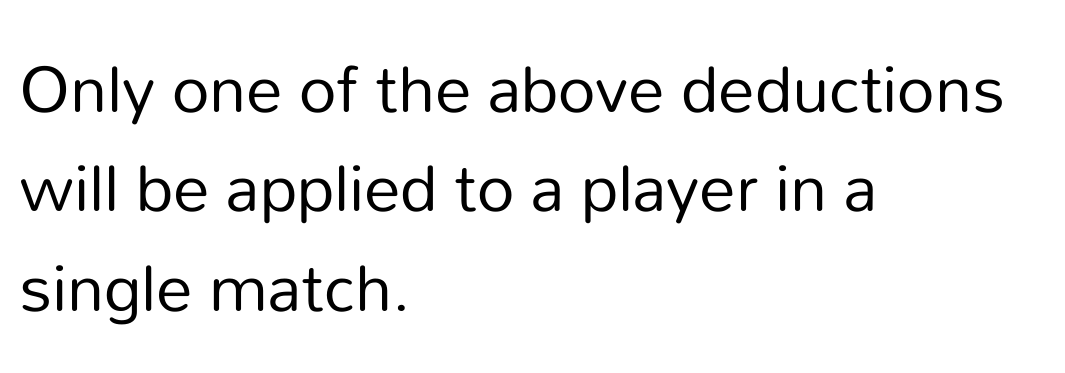
The image shows 73 px regular-weight sans-serif type, upright; set left-aligned, normal line spacing (1.36x), normal letter spacing, not underlined; low stroke contrast and a medium x-height.
